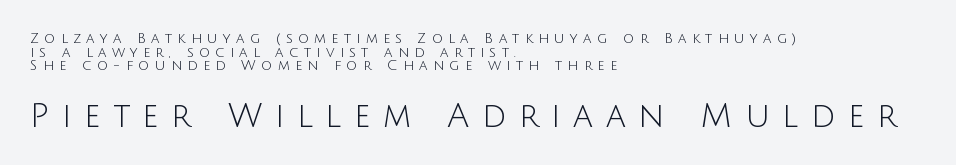
{"serif": "no", "italic": "no", "bold": "no", "weight": "light", "width": "normal", "stroke_contrast": "low", "x_height": "large", "monospaced": "no", "underline": "no", "align": "left", "line_spacing": "tight", "line_spacing_ratio": 0.98, "letter_spacing": "wide", "letter_spacing_em": 0.38, "larger_block": "second", "size_ratio": 2.36, "glyph_px": 33}
